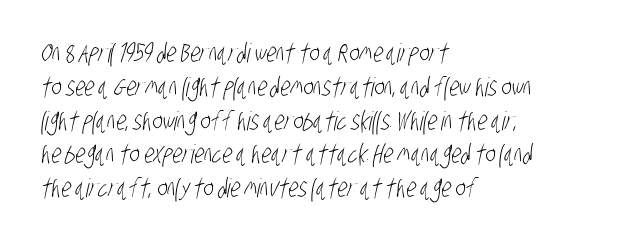
The image shows 26 px text type; set left-aligned, normal line spacing (1.3x), normal letter spacing, not underlined.
